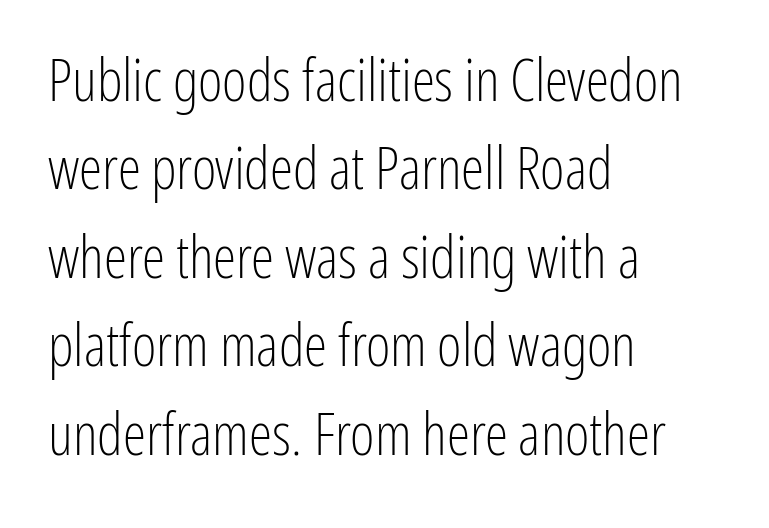
The image shows 59 px light, condensed sans-serif type, upright; set left-aligned, normal line spacing (1.5x), normal letter spacing, not underlined; low stroke contrast and a medium x-height.
